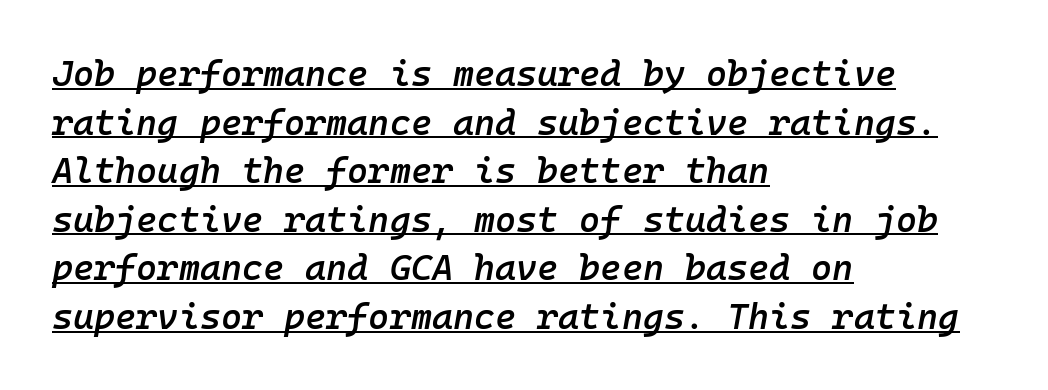
Interline gaps are of average width in this sample. Each letter, wide or thin by design, is forced into the same width here. Would a proofreader flag this as italicized? Yes. This rendering features underlined lettering.
